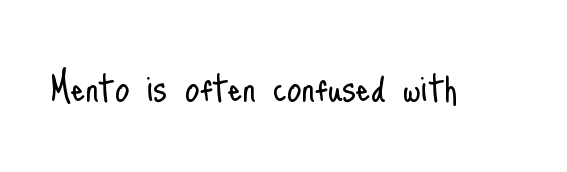
No chunkiness to these letters — they're not bold. Characters follow at the spacing the type designer built in. You could not count columns in this text — the font is proportionally spaced. Anything drawn beneath the words? Only blank space. You can tell from the bare stems that sans-serif type was used. Do the letters lean? They stand straight.
